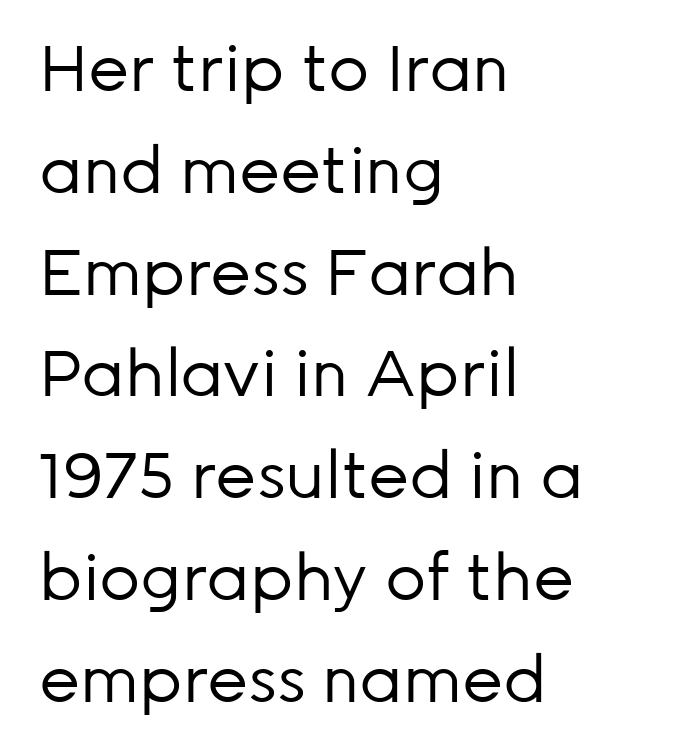
Q: Is the text bold? A: No.
Q: Is the text italic (slanted)? A: No, it is upright.
Q: Is the typeface a serif or a sans-serif typeface? A: Sans-serif.
Q: Is the text underlined? A: No.
Q: How is the paragraph aligned? A: Left-aligned.
Q: Is the spacing between letters normal or unusually wide? A: Normal.
Q: Is the spacing between lines tight, normal or loose? A: Normal.
Q: Width (condensed, normal, or wide)? A: Normal.
Q: Stroke contrast? A: Low.
Q: x-height? A: Medium.
Q: Monospaced? A: No.
